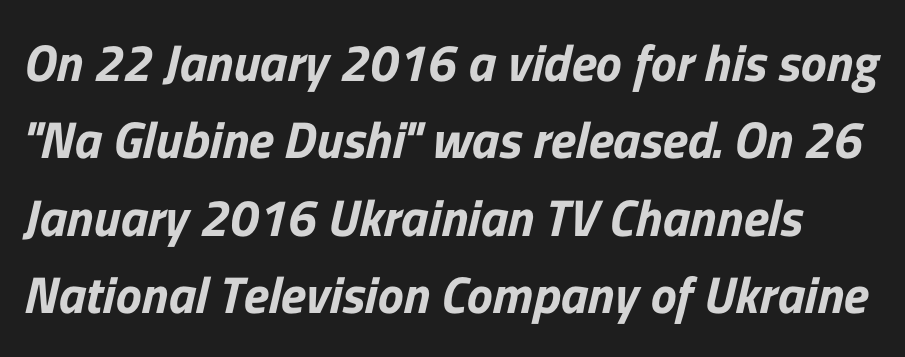
Q: Is the typeface a serif or a sans-serif typeface? A: Sans-serif.
Q: Is the text underlined? A: No.
Q: Is the spacing between letters normal or unusually wide? A: Normal.
Q: Is the spacing between lines tight, normal or loose? A: Normal.
Q: Width (condensed, normal, or wide)? A: Normal.
Q: Stroke contrast? A: Low.
Q: x-height? A: Medium.
Q: Monospaced? A: No.
